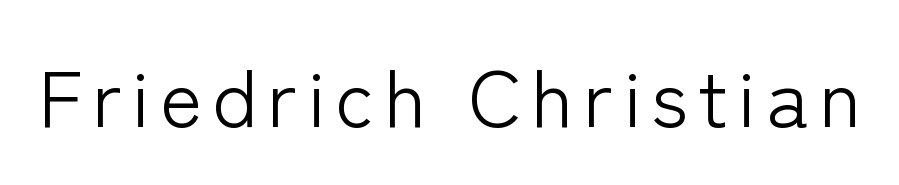
The image shows 80 px light sans-serif type, upright; set not underlined; low stroke contrast and a medium x-height.
